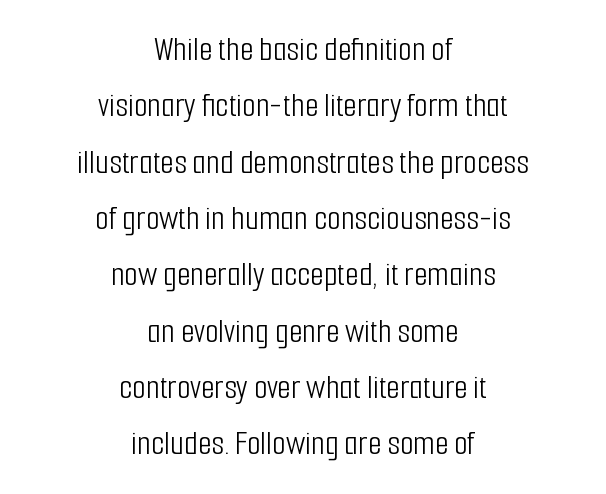
{"serif": "no", "italic": "no", "bold": "no", "weight": "light", "width": "condensed", "stroke_contrast": "low", "x_height": "medium", "monospaced": "no", "underline": "no", "align": "center", "line_spacing": "normal", "line_spacing_ratio": 1.61, "letter_spacing": "normal", "letter_spacing_em": 0.0, "glyph_px": 35}
